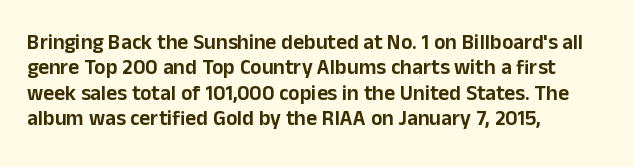
The image shows 21 px text type, upright; set left-aligned, line spacing 1.21x, normal letter spacing, not underlined.
